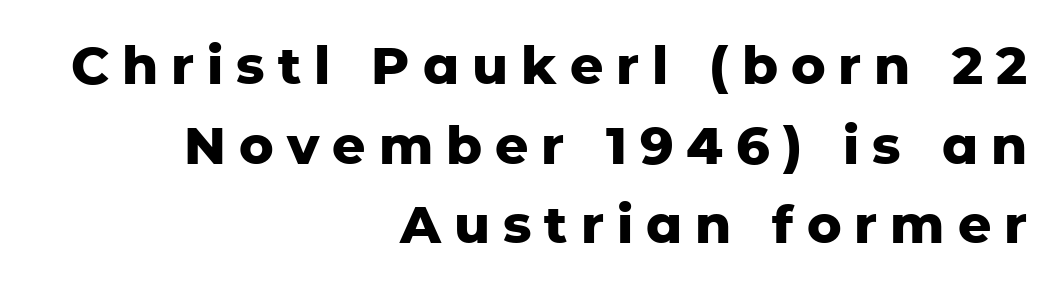
{"serif": "no", "italic": "no", "bold": "yes", "weight": "heavy", "width": "normal", "stroke_contrast": "low", "x_height": "medium", "monospaced": "no", "underline": "no", "align": "right", "line_spacing": "normal", "line_spacing_ratio": 1.53, "letter_spacing": "wide", "letter_spacing_em": 0.25, "glyph_px": 52}
